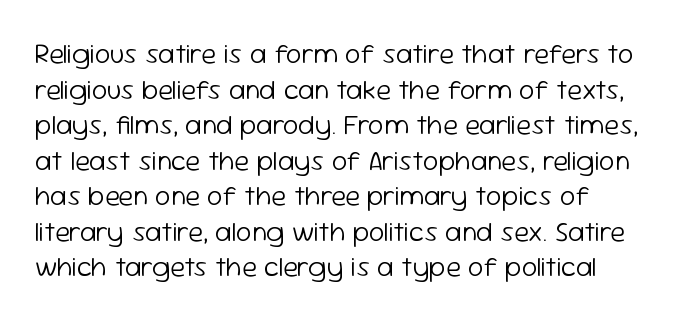
{"serif": "no", "italic": "no", "bold": "no", "weight": "light", "width": "normal", "stroke_contrast": "low", "x_height": "medium", "monospaced": "no", "underline": "no", "line_spacing": "normal", "line_spacing_ratio": 1.27, "letter_spacing": "normal", "letter_spacing_em": 0.0, "glyph_px": 28}
